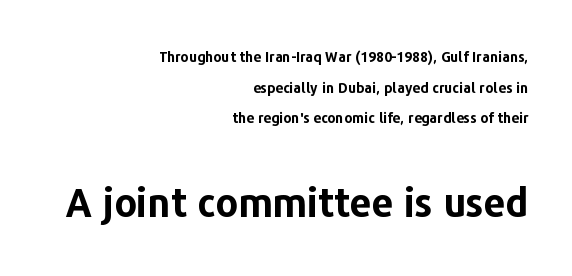
{"serif": "no", "italic": "no", "bold": "yes", "weight": "bold", "width": "normal", "stroke_contrast": "low", "x_height": "medium", "monospaced": "no", "underline": "no", "align": "right", "line_spacing": "loose", "line_spacing_ratio": 2.19, "letter_spacing": "normal", "letter_spacing_em": 0.0, "larger_block": "second", "size_ratio": 2.79, "glyph_px": 39}
